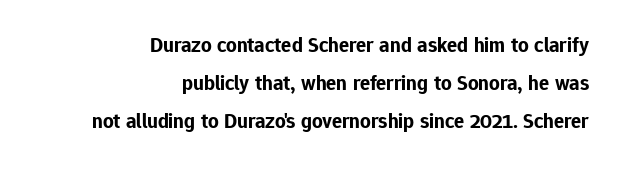
The image shows 21 px bold type, upright; set right-aligned, line spacing 1.81x, normal letter spacing, not underlined.
